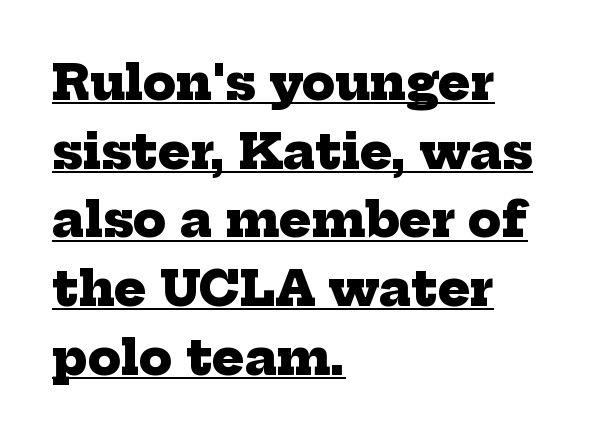
{"serif": "yes", "bold": "yes", "weight": "heavy", "width": "normal", "stroke_contrast": "low", "x_height": "medium", "monospaced": "no", "underline": "yes", "align": "left", "line_spacing": "normal", "line_spacing_ratio": 1.43, "letter_spacing": "normal", "letter_spacing_em": 0.0, "glyph_px": 48}
